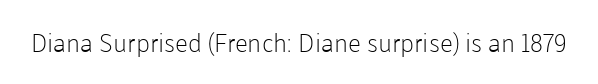
{"italic": "no", "bold": "no", "underline": "no", "letter_spacing": "normal", "letter_spacing_em": 0.0, "glyph_px": 25}
